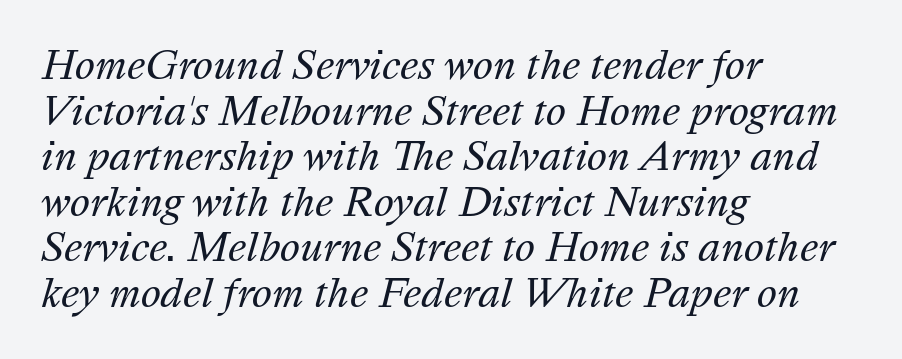
{"italic": "yes", "lean": "right", "slant_degrees": 16, "bold": "no", "weight": "regular", "width": "normal", "stroke_contrast": "medium", "x_height": "medium", "monospaced": "no", "underline": "no", "align": "left", "line_spacing_ratio": 1.2, "letter_spacing": "normal", "letter_spacing_em": 0.0, "glyph_px": 38}
